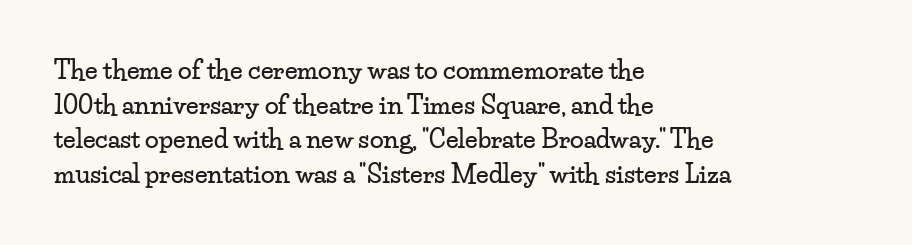
Has an underline been added? It has not. Observe the ordinary spacing: letters are neighbours, not strangers. What's the leading like? Ordinary, nothing unusual. Reading down the block, your eye returns to a fixed left position each line. Every character sits straight up, as roman type does.
